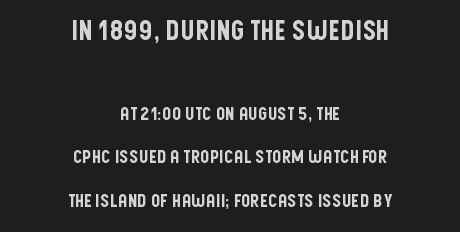
The image shows 27 px text type, upright; set centered, loose line spacing (2.42x), normal letter spacing, not underlined; the first (top) block is 1.5x larger.
